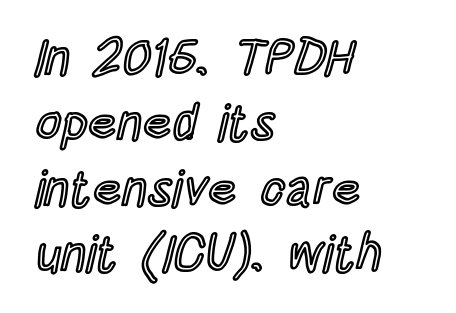
Nobody drew a line under any word here. If you measured baseline to baseline, you'd find a middling distance. A typesetter would call this proportional, since set widths differ per character. One-word summary of the alignment: left.
